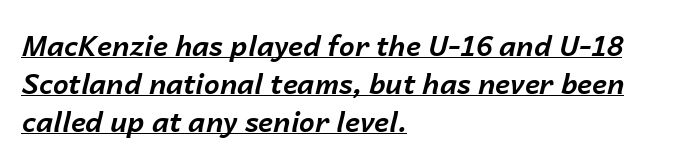
{"italic": "yes", "lean": "right", "slant_degrees": 14, "bold": "yes", "weight": "bold", "width": "normal", "stroke_contrast": "low", "x_height": "medium", "monospaced": "no", "underline": "yes", "align": "left", "line_spacing": "normal", "line_spacing_ratio": 1.36, "letter_spacing": "normal", "letter_spacing_em": 0.0, "glyph_px": 28}
